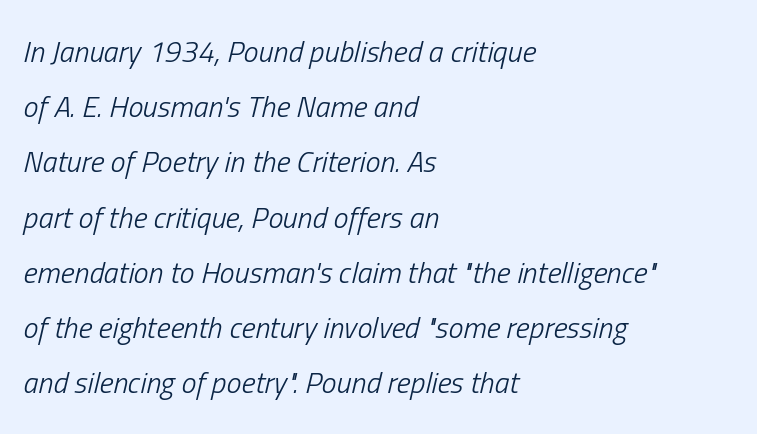
The image shows 30 px light, condensed type, italic (leaning right); set left-aligned, line spacing 1.84x, normal letter spacing, not underlined; low stroke contrast and a medium x-height.
